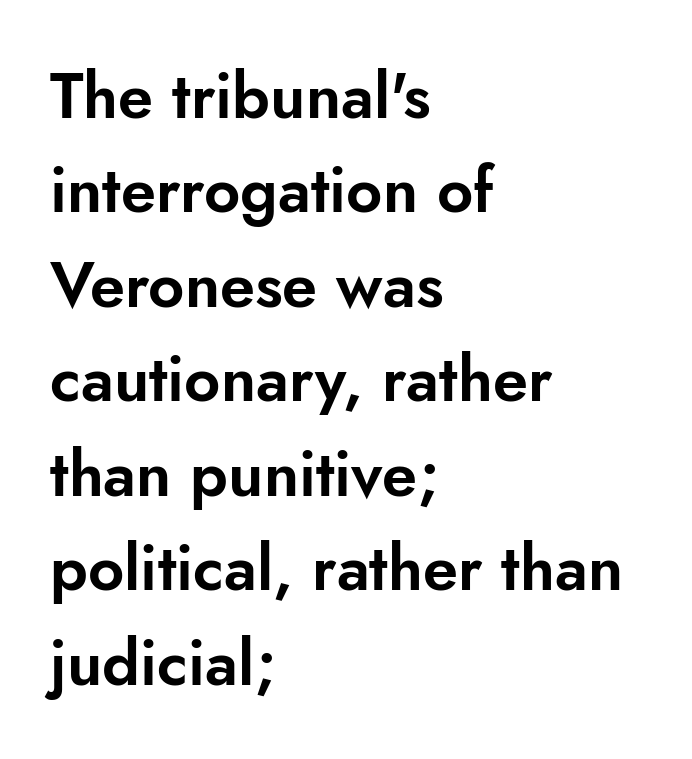
Note the varied advance widths — an 'i' is clearly narrower than an 'm'. Look at the bottom of the vertical strokes: they stop flat, with no serifs. Letter spacing: default. Whoever set this chose a conventional vertical rhythm. Notice how the stems are strictly vertical — no italics here.
